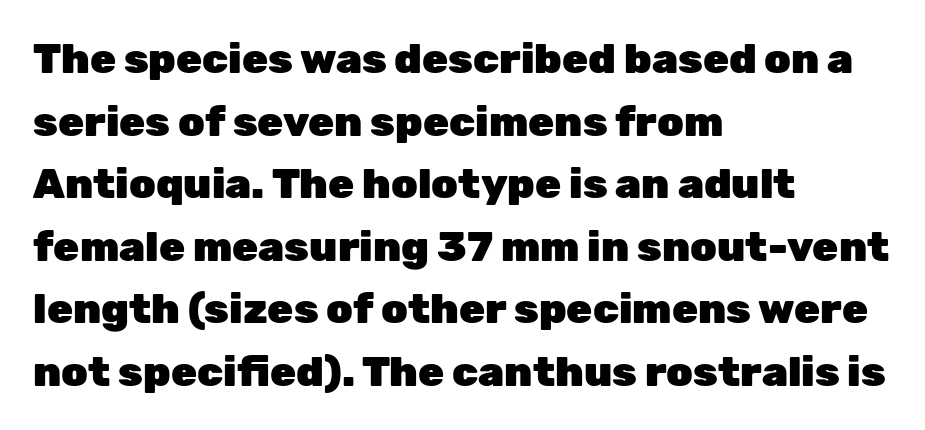
{"serif": "no", "italic": "no", "bold": "yes", "weight": "heavy", "width": "normal", "stroke_contrast": "low", "x_height": "medium", "monospaced": "no", "underline": "no", "align": "left", "line_spacing": "normal", "line_spacing_ratio": 1.49, "letter_spacing": "normal", "letter_spacing_em": 0.0, "glyph_px": 42}
